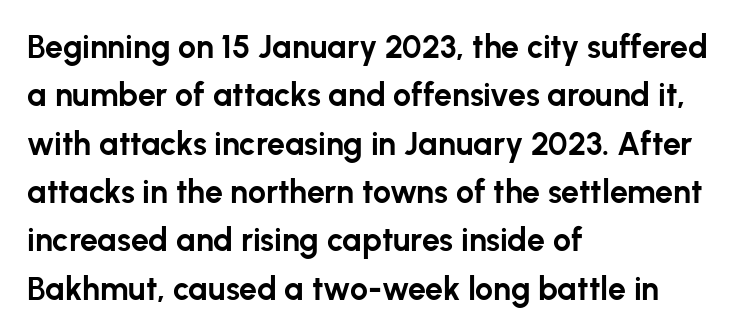
Q: Is the text bold? A: Yes.
Q: Is the text italic (slanted)? A: No, it is upright.
Q: Is the typeface a serif or a sans-serif typeface? A: Sans-serif.
Q: Is the text underlined? A: No.
Q: How is the paragraph aligned? A: Left-aligned.
Q: Is the spacing between letters normal or unusually wide? A: Normal.
Q: Is the spacing between lines tight, normal or loose? A: Normal.
Q: Width (condensed, normal, or wide)? A: Normal.
Q: Stroke contrast? A: Low.
Q: x-height? A: Medium.
Q: Monospaced? A: No.
